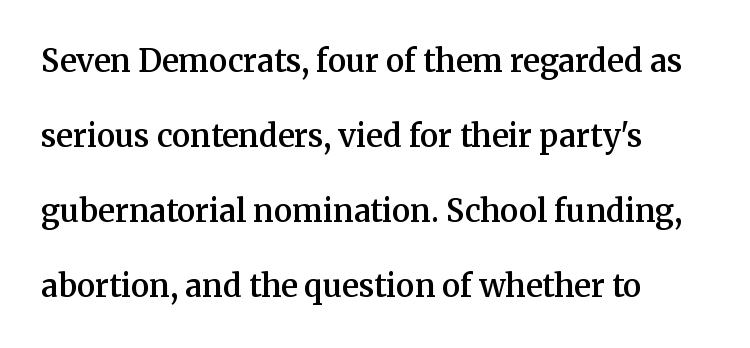
{"serif": "yes", "italic": "no", "bold": "semi", "weight": "semibold", "width": "normal", "stroke_contrast": "medium", "x_height": "medium", "monospaced": "no", "underline": "no", "align": "left", "line_spacing": "loose", "line_spacing_ratio": 2.42, "letter_spacing": "normal", "letter_spacing_em": 0.0, "glyph_px": 31}
